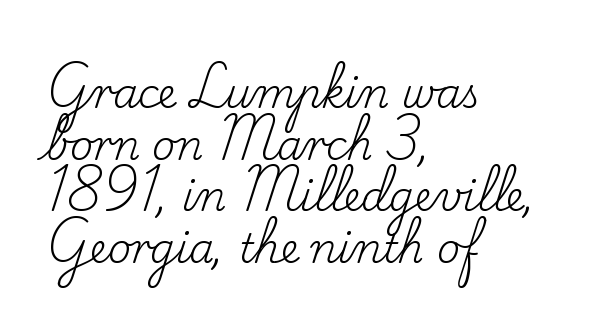
Q: Is the text bold? A: No.
Q: Is the text italic (slanted)? A: Yes.
Q: Is the typeface a serif or a sans-serif typeface? A: Serif.
Q: Is the text underlined? A: No.
Q: How is the paragraph aligned? A: Left-aligned.
Q: Is the spacing between letters normal or unusually wide? A: Normal.
Q: Is the spacing between lines tight, normal or loose? A: Normal.
Q: Width (condensed, normal, or wide)? A: Normal.
Q: Stroke contrast? A: Low.
Q: x-height? A: Small.
Q: Monospaced? A: No.
